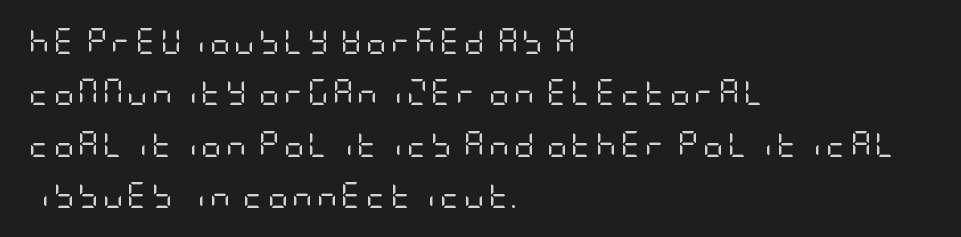
Q: Is the text bold? A: No.
Q: Is the text italic (slanted)? A: No, it is upright.
Q: Is the text underlined? A: No.
Q: How is the paragraph aligned? A: Left-aligned.
Q: Is the spacing between lines tight, normal or loose? A: Loose.
